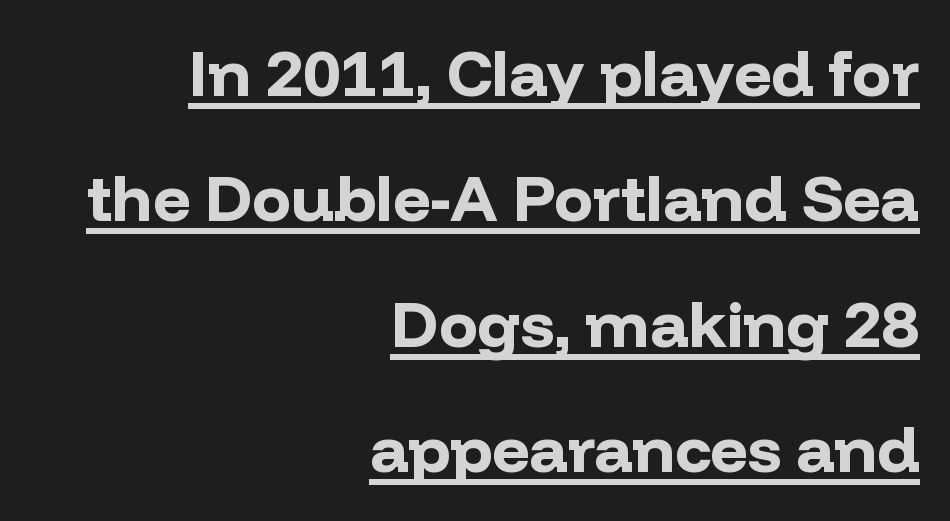
Underline: present. Does the leading feel generous? Absolutely, it's lavish. The characters look thick and weighty, a clear bold. Character widths vary here, with narrow letters taking less room than wide ones. The typesetter chose a ragged-left arrangement here.
